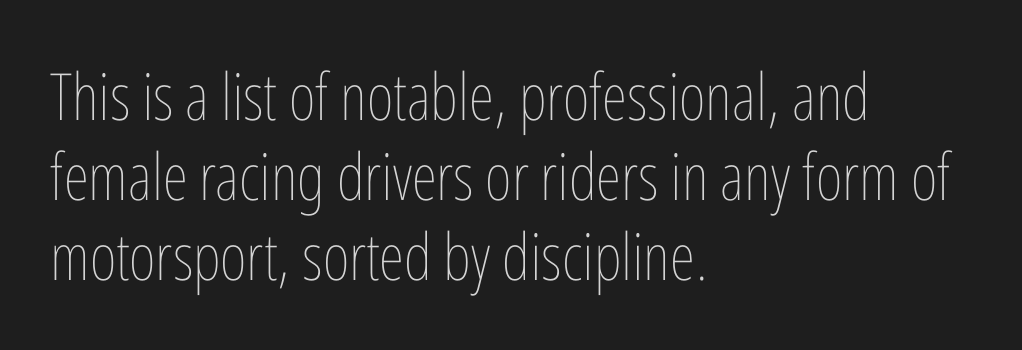
Upright lettering throughout. A typesetter would call this proportional, since set widths differ per character. The space directly below the letters is spotless. Glyph-to-glyph distance matches everyday printed text. No extra ink here — the face is not bold. Visually the block forms a straight wall on the left and a jagged coastline on the right.
